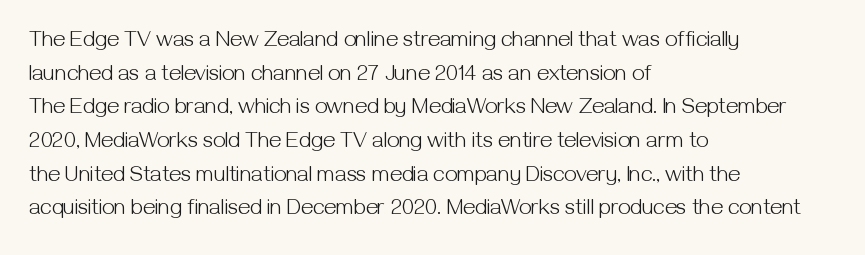
{"italic": "no", "bold": "no", "underline": "no", "align": "left", "line_spacing": "normal", "line_spacing_ratio": 1.53, "letter_spacing": "normal", "letter_spacing_em": 0.0, "glyph_px": 22}
